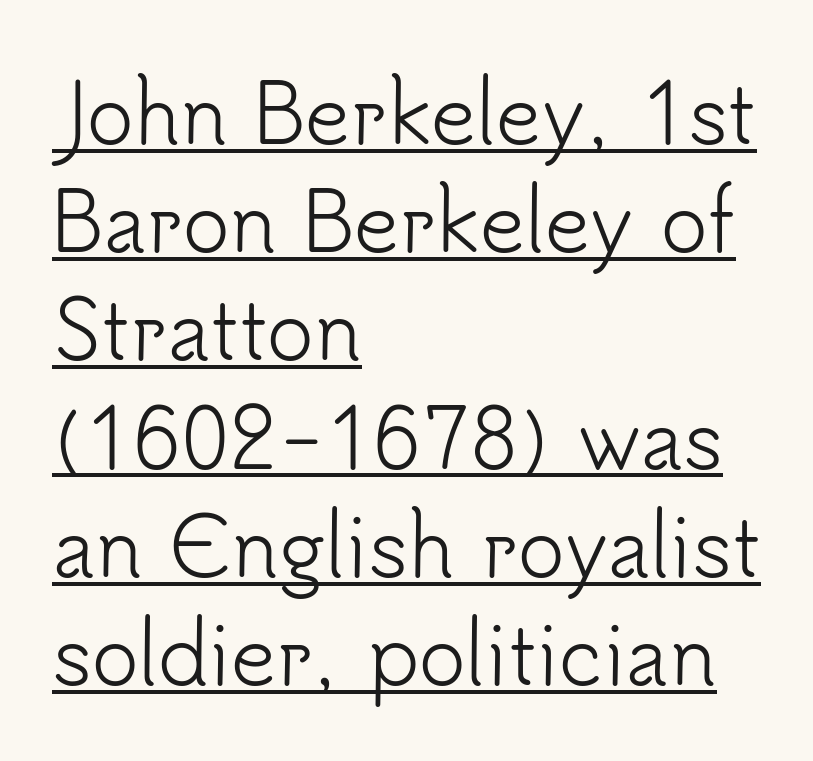
{"serif": "no", "italic": "no", "bold": "no", "weight": "light", "width": "normal", "stroke_contrast": "low", "x_height": "small", "monospaced": "no", "underline": "yes", "align": "left", "line_spacing": "normal", "line_spacing_ratio": 1.37, "letter_spacing": "normal", "letter_spacing_em": 0.0, "glyph_px": 79}
